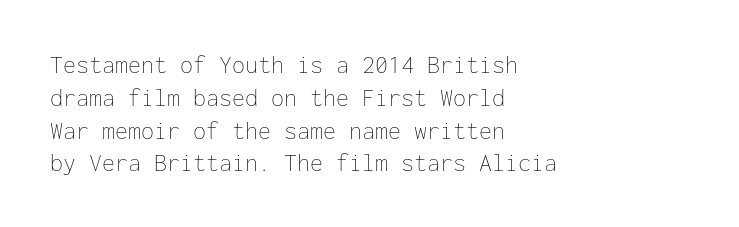
{"italic": "no", "bold": "no", "underline": "no", "align": "left", "line_spacing": "normal", "line_spacing_ratio": 1.26, "letter_spacing": "normal", "letter_spacing_em": 0.0, "glyph_px": 26}
